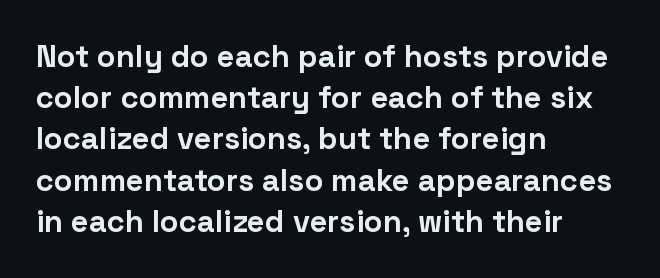
{"serif": "no", "italic": "no", "bold": "yes", "weight": "bold", "width": "normal", "stroke_contrast": "low", "x_height": "medium", "monospaced": "no", "underline": "no", "align": "left", "line_spacing": "normal", "line_spacing_ratio": 1.33, "letter_spacing": "normal", "letter_spacing_em": 0.0, "glyph_px": 31}
